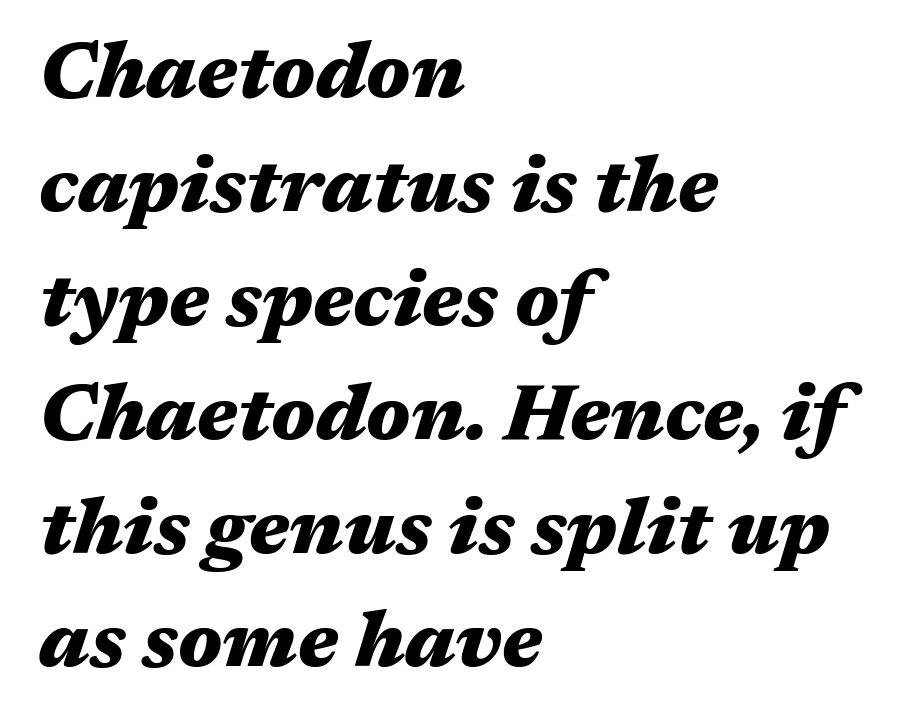
Q: Is the text bold? A: Yes.
Q: Is the text italic (slanted)? A: Yes, it leans right by about 17 degrees.
Q: Is the text underlined? A: No.
Q: How is the paragraph aligned? A: Left-aligned.
Q: Is the spacing between letters normal or unusually wide? A: Normal.
Q: Is the spacing between lines tight, normal or loose? A: Normal.
Q: Width (condensed, normal, or wide)? A: Wide.
Q: Stroke contrast? A: Medium.
Q: x-height? A: Medium.
Q: Monospaced? A: No.
